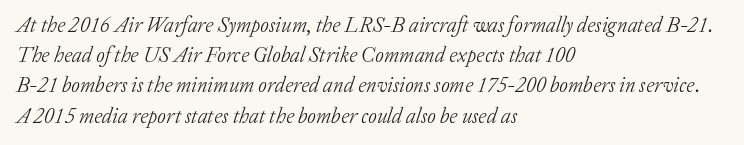
Q: Is the text bold? A: No.
Q: Is the text italic (slanted)? A: Yes, it leans right by about 20 degrees.
Q: Is the text underlined? A: No.
Q: How is the paragraph aligned? A: Left-aligned.
Q: Is the spacing between letters normal or unusually wide? A: Normal.
Q: Is the spacing between lines tight, normal or loose? A: Normal.
